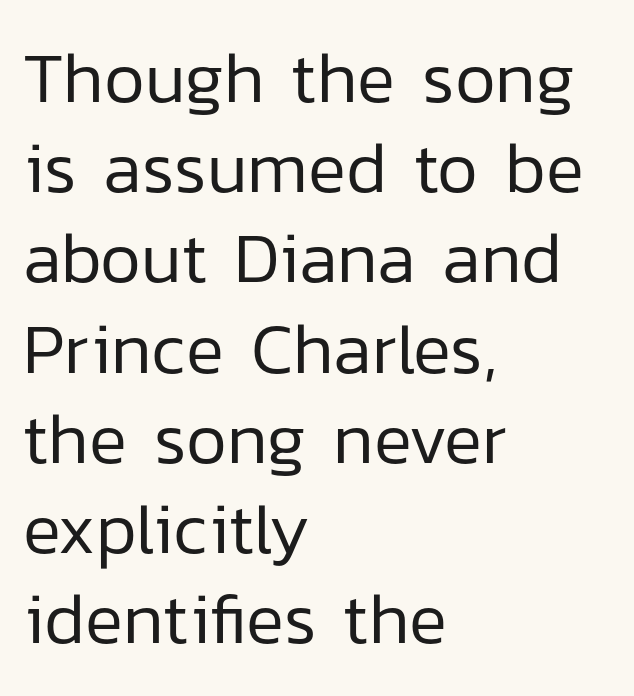
Q: Is the text bold? A: No.
Q: Is the text italic (slanted)? A: No, it is upright.
Q: Is the typeface a serif or a sans-serif typeface? A: Sans-serif.
Q: Is the text underlined? A: No.
Q: How is the paragraph aligned? A: Left-aligned.
Q: Is the spacing between letters normal or unusually wide? A: Normal.
Q: Is the spacing between lines tight, normal or loose? A: Normal.
Q: Width (condensed, normal, or wide)? A: Normal.
Q: Stroke contrast? A: Low.
Q: x-height? A: Medium.
Q: Monospaced? A: No.
